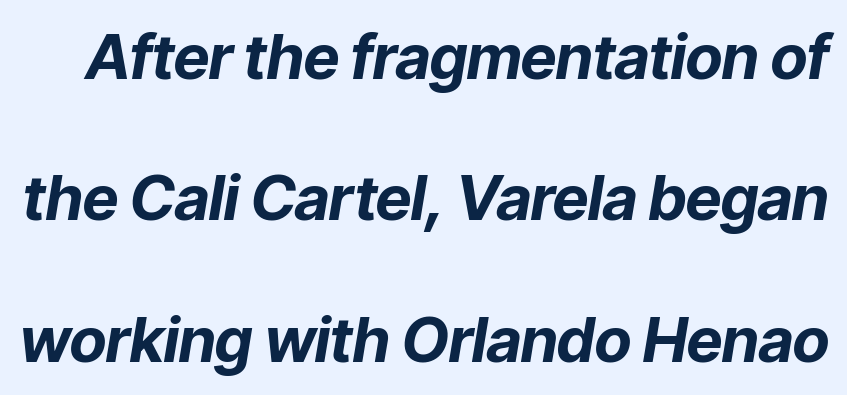
{"italic": "yes", "lean": "right", "slant_degrees": 9, "bold": "yes", "weight": "bold", "width": "normal", "stroke_contrast": "low", "x_height": "medium", "monospaced": "no", "underline": "no", "line_spacing": "loose", "line_spacing_ratio": 2.28, "letter_spacing": "normal", "letter_spacing_em": 0.0, "glyph_px": 62}
